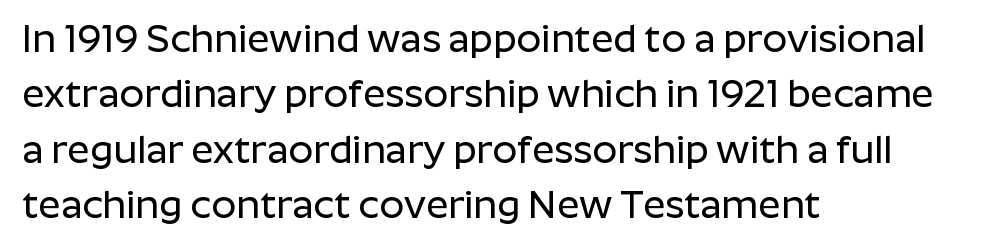
The image shows 39 px sans-serif type, upright; set left-aligned, normal line spacing (1.42x), normal letter spacing, not underlined; low stroke contrast and a medium x-height.
